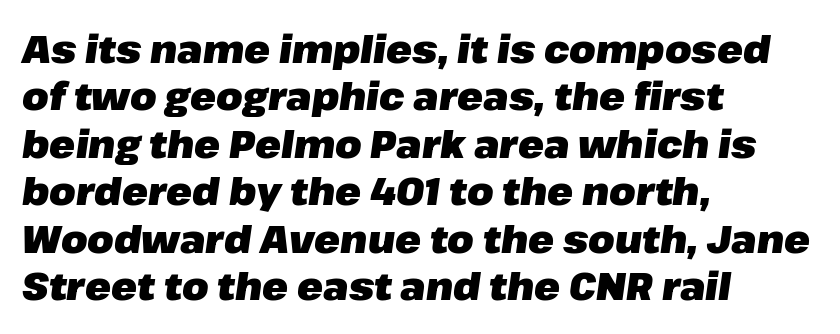
Q: Is the text bold? A: Yes.
Q: Is the text italic (slanted)? A: Yes, it leans right by about 8 degrees.
Q: Is the text underlined? A: No.
Q: How is the paragraph aligned? A: Left-aligned.
Q: Is the spacing between letters normal or unusually wide? A: Normal.
Q: Is the spacing between lines tight, normal or loose? A: Normal.
Q: Width (condensed, normal, or wide)? A: Normal.
Q: Stroke contrast? A: Low.
Q: x-height? A: Medium.
Q: Monospaced? A: No.
